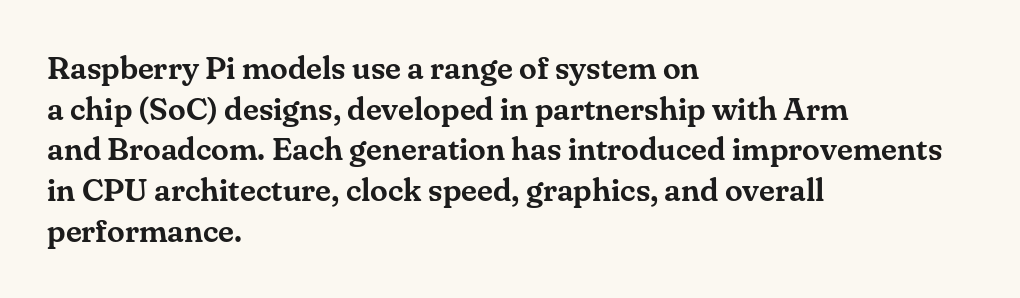
These lines were composed using upright roman letters. A serif font was chosen for this passage. Notice how the passage keeps a crisp vertical edge on the left only. This rendering leaves character spacing at its baseline value. The passage shown stacks its lines at a standard gap. The gap between lines stays unmarked.
